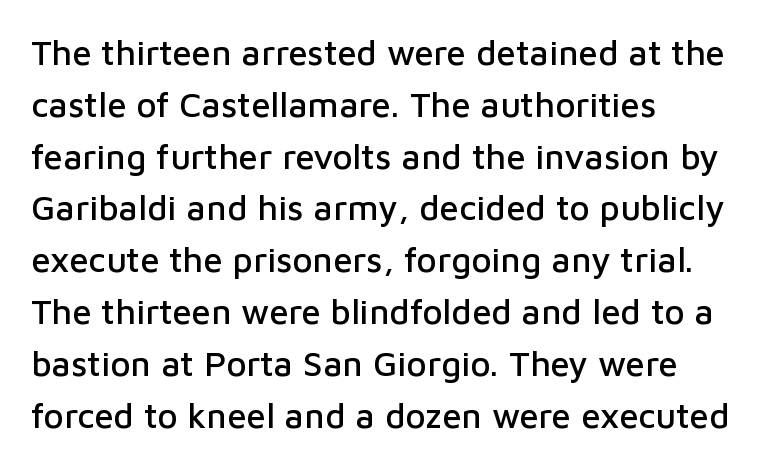
Each letter keeps its own natural width here, so spacing adapts to shape. Each word holds together tightly as a unit, with standard inter-letter gaps. Honestly, the row spacing looks completely unremarkable. Rule under the text: the space is simply empty.
